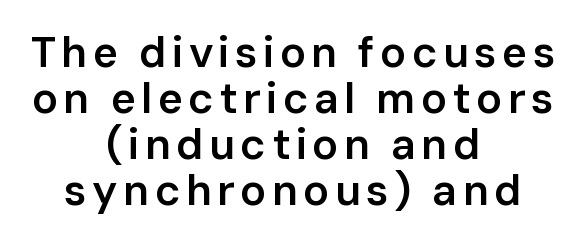
{"serif": "no", "italic": "no", "bold": "semi", "weight": "semibold", "width": "normal", "stroke_contrast": "low", "x_height": "medium", "monospaced": "no", "underline": "no", "align": "center", "line_spacing": "tight", "line_spacing_ratio": 1.07, "glyph_px": 43}
